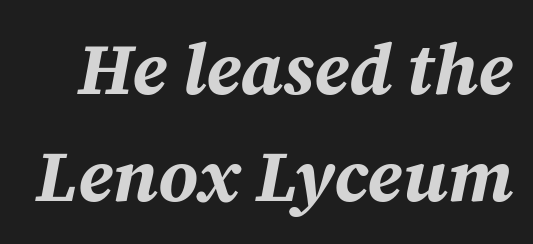
The image shows 72 px bold type, italic (leaning right); set normal line spacing (1.48x), normal letter spacing, not underlined; medium stroke contrast and a medium x-height.
